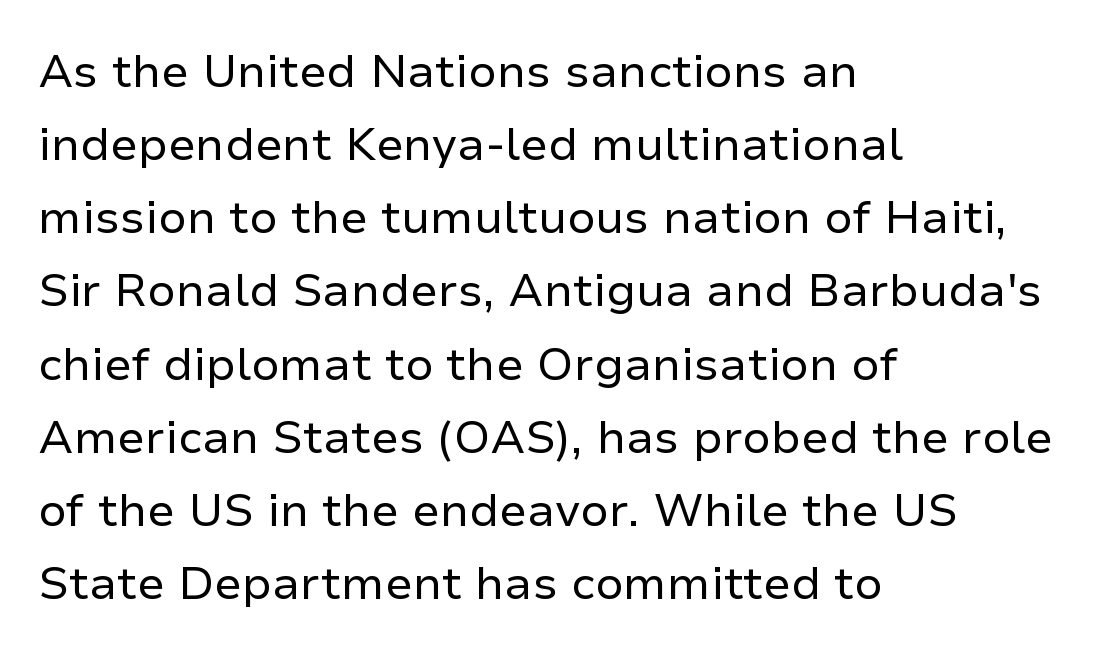
The paragraph has a hard left edge and a soft right edge. Summary of weight: not heavy and not bold. Is this a fixed-width face? No — the glyphs have proportional, varying widths. A roman cut, with each character standing at attention. Regular leading. Honestly, the letter spacing is just normal — you wouldn't notice it.
